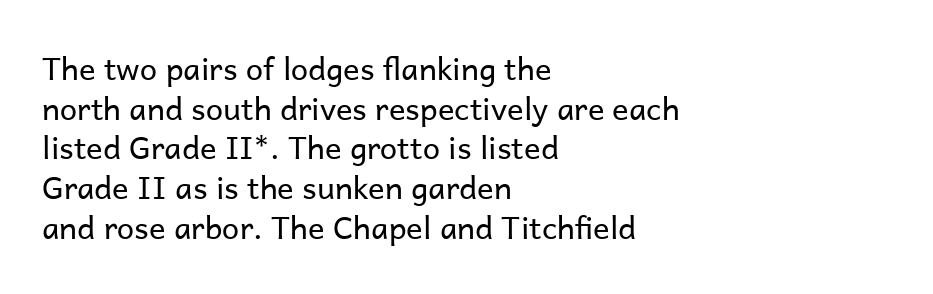
Q: Is the text bold? A: No.
Q: Is the text italic (slanted)? A: No, it is upright.
Q: Is the typeface a serif or a sans-serif typeface? A: Sans-serif.
Q: Is the text underlined? A: No.
Q: How is the paragraph aligned? A: Left-aligned.
Q: Is the spacing between letters normal or unusually wide? A: Normal.
Q: Is the spacing between lines tight, normal or loose? A: Normal.
Q: Width (condensed, normal, or wide)? A: Normal.
Q: Stroke contrast? A: Low.
Q: x-height? A: Medium.
Q: Monospaced? A: No.
